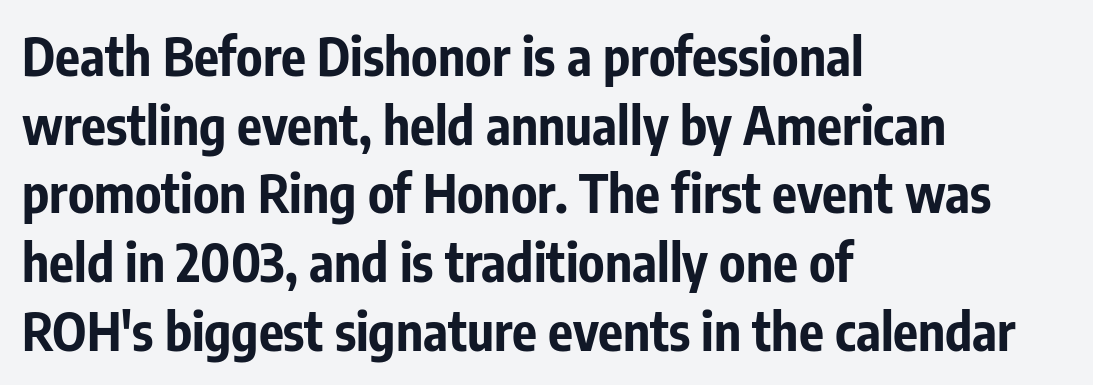
Every stem runs plumb, perpendicular to the baseline. Each word holds together tightly as a unit, with standard inter-letter gaps. Nothing sits at the stroke ends, so this counts as sans-serif. Leading matches the norm, producing a regular column. Horizontally, the lines are justified to the leading edge only. Do the characters align in a grid? No, the font is proportional.
